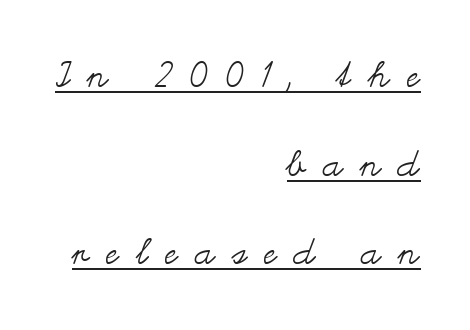
{"bold": "no", "weight": "regular", "width": "wide", "stroke_contrast": "medium", "x_height": "small", "monospaced": "no", "underline": "yes", "align": "right", "line_spacing": "loose", "line_spacing_ratio": 2.46, "letter_spacing": "wide", "letter_spacing_em": 0.48, "glyph_px": 36}
